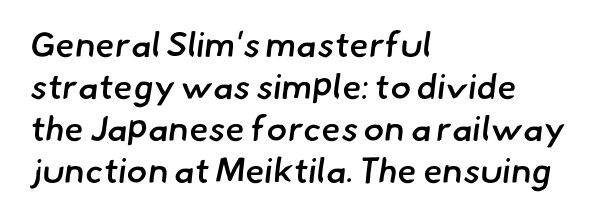
Q: Is the text bold? A: Semi-bold.
Q: Is the typeface a serif or a sans-serif typeface? A: Sans-serif.
Q: Is the text underlined? A: No.
Q: How is the paragraph aligned? A: Left-aligned.
Q: Is the spacing between letters normal or unusually wide? A: Normal.
Q: Width (condensed, normal, or wide)? A: Normal.
Q: Stroke contrast? A: Low.
Q: x-height? A: Small.
Q: Monospaced? A: No.
